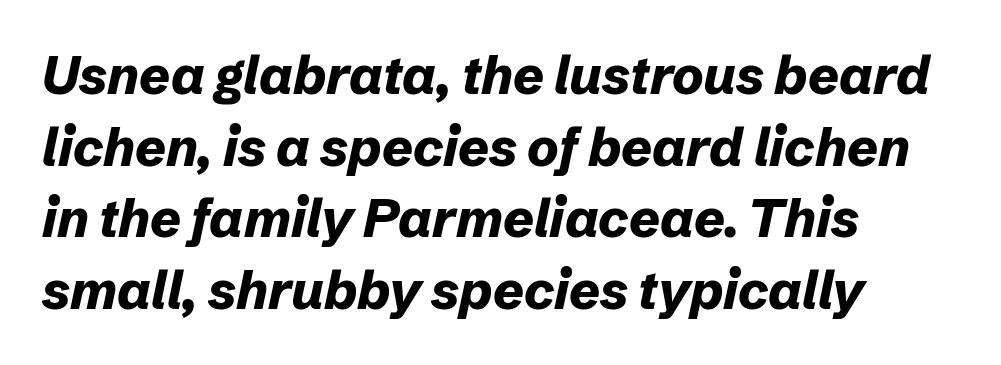
The image shows 53 px bold type, italic (leaning right); set left-aligned, normal line spacing (1.35x), normal letter spacing, not underlined; low stroke contrast and a medium x-height.
